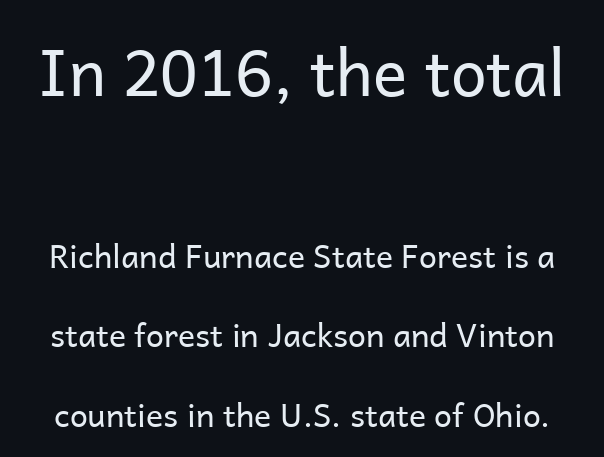
The type is set solid horizontally, with unmodified tracking. Summary of weight: not heavy and not bold. Letterform terminals end flat and unadorned throughout the passage. Only glyphs here, with clear space below each row. The lettering stays uniformly vertical, giving the passage a roman look. A student would notice the top passage is typeset larger than what follows.
